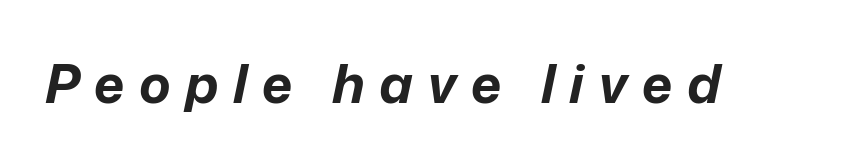
In terms of posture, this sample is oblique. Underline: absent. The face used here has the dense, thick strokes of a bold. Each letter keeps its own natural width here, so spacing adapts to shape.
